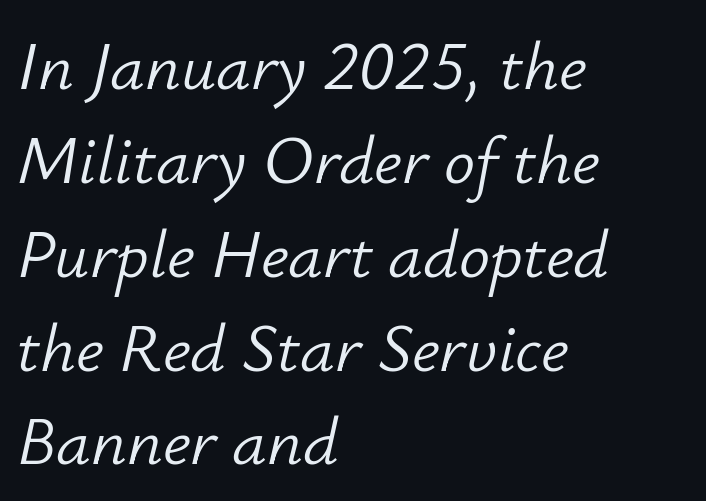
The image shows 69 px light type, italic (leaning right); set left-aligned, normal line spacing (1.36x), normal letter spacing, not underlined; low stroke contrast and a small x-height.
